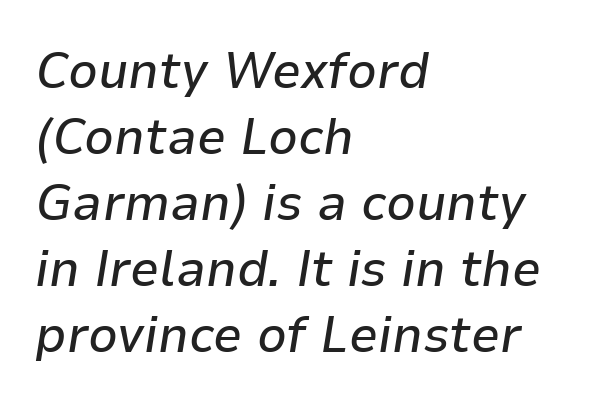
The horizontal fit of the characters is conventional and even. In terms of leading, this rendering sits right in the middle. The rendering uses natural spacing where letterforms have individual widths. Observe the lean: these are italic letterforms.
